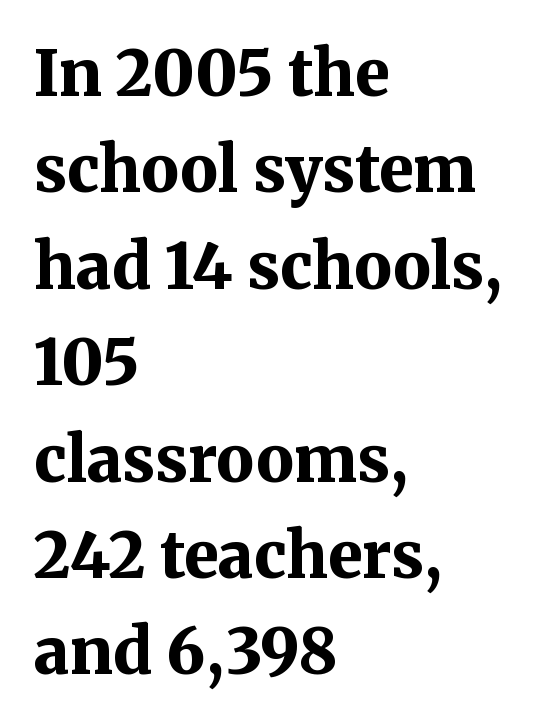
The image shows 63 px bold serif type, upright; set left-aligned, normal line spacing (1.53x), normal letter spacing, not underlined; medium stroke contrast and a medium x-height.
